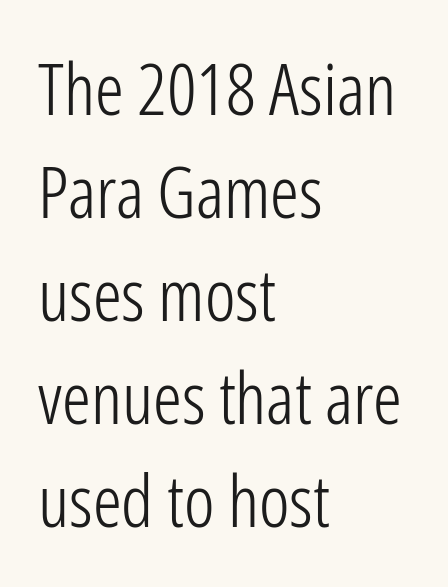
{"serif": "no", "italic": "no", "bold": "no", "weight": "light", "width": "condensed", "stroke_contrast": "low", "x_height": "medium", "monospaced": "no", "underline": "no", "align": "left", "line_spacing": "normal", "line_spacing_ratio": 1.43, "letter_spacing": "normal", "letter_spacing_em": 0.0, "glyph_px": 72}
